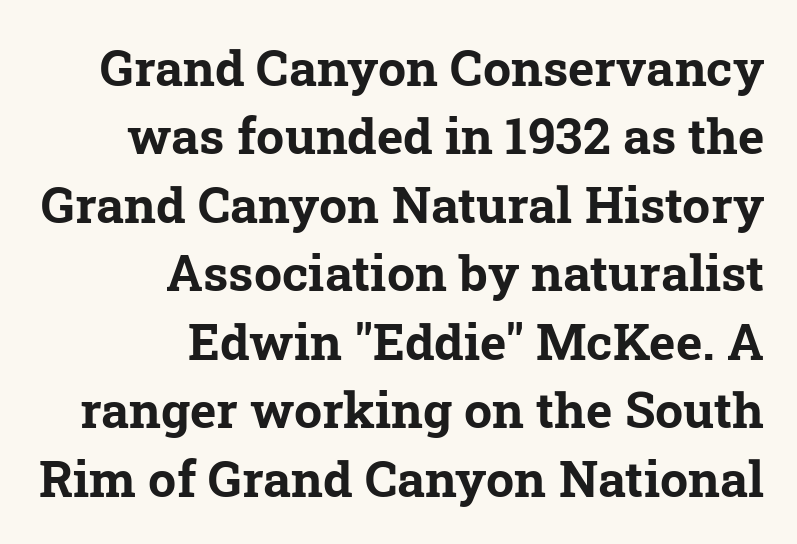
Q: Is the text bold? A: Yes.
Q: Is the typeface a serif or a sans-serif typeface? A: Serif.
Q: Is the text underlined? A: No.
Q: How is the paragraph aligned? A: Right-aligned.
Q: Is the spacing between letters normal or unusually wide? A: Normal.
Q: Is the spacing between lines tight, normal or loose? A: Normal.
Q: Width (condensed, normal, or wide)? A: Normal.
Q: Stroke contrast? A: Low.
Q: x-height? A: Medium.
Q: Monospaced? A: No.
